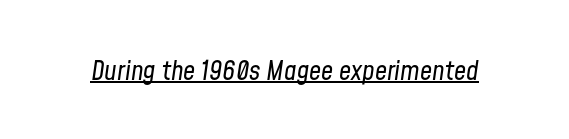
The image shows 27 px text type, italic (leaning right); set normal letter spacing, underlined.
